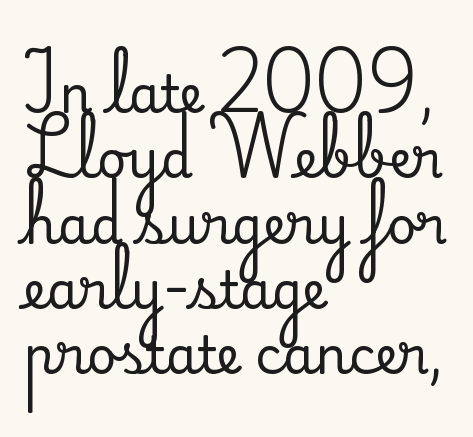
The type is set solid horizontally, with unmodified tracking. Small tapered or slab feet sit at the stroke ends, so this counts as serif. Varying glyph widths throughout — classic text-font behaviour. The string is rendered with underlining switched off. Characters remain perfectly vertical along every line. What's the leading like? Ordinary, nothing unusual.
